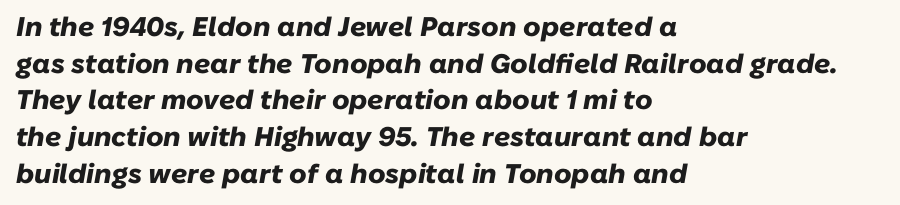
The image shows 27 px bold type, italic (leaning right); set left-aligned, normal line spacing (1.36x), normal letter spacing, not underlined.
